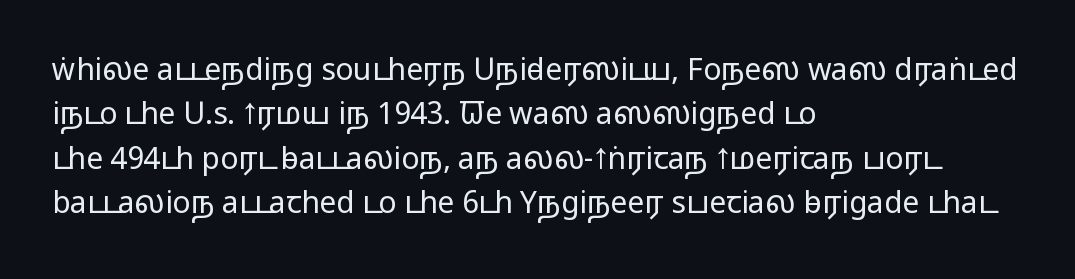
{"serif": "no", "italic": "no", "bold": "no", "weight": "regular", "width": "wide", "stroke_contrast": "low", "x_height": "medium", "monospaced": "no", "underline": "no", "align": "left", "line_spacing": "normal", "line_spacing_ratio": 1.48, "letter_spacing": "normal", "letter_spacing_em": 0.0, "glyph_px": 30}
